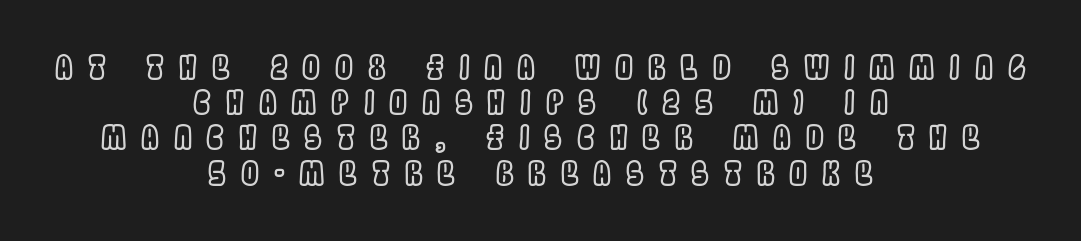
The image shows 32 px condensed type, upright; set centered, tight line spacing (1.1x), unusually wide letter spacing (+0.46 em), not underlined; a large x-height.
